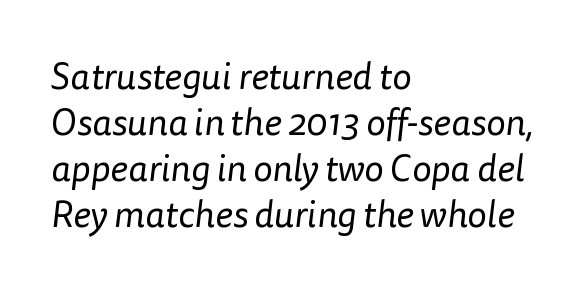
{"serif": "no", "bold": "no", "weight": "regular", "width": "normal", "stroke_contrast": "low", "x_height": "medium", "monospaced": "no", "underline": "no", "align": "left", "line_spacing_ratio": 1.24, "letter_spacing": "normal", "letter_spacing_em": 0.0, "glyph_px": 37}
